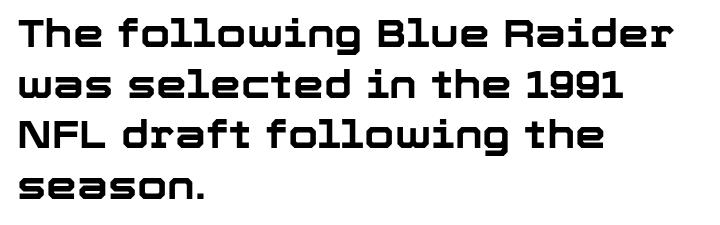
The image shows 39 px bold sans-serif type, upright; set left-aligned, normal line spacing (1.3x), normal letter spacing, not underlined; low stroke contrast and a medium x-height.
